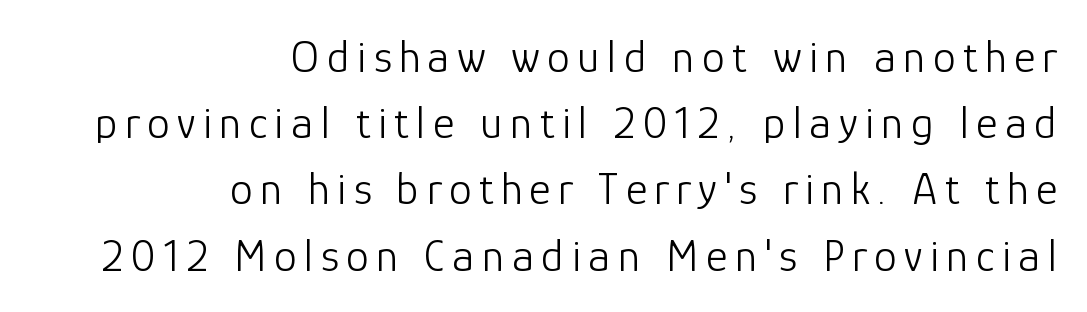
Q: Is the text bold? A: No.
Q: Is the text italic (slanted)? A: No, it is upright.
Q: Is the typeface a serif or a sans-serif typeface? A: Sans-serif.
Q: Is the text underlined? A: No.
Q: How is the paragraph aligned? A: Right-aligned.
Q: Is the spacing between lines tight, normal or loose? A: Normal.
Q: Width (condensed, normal, or wide)? A: Normal.
Q: Stroke contrast? A: Low.
Q: x-height? A: Medium.
Q: Monospaced? A: No.
